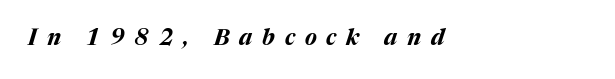
Posture: slanted. Weight check: bold — yes, fully. Any mark beneath the type? The region is blank. Each line starts at the same left margin while the right side varies. The passage shown has open, widely tracked lettering throughout.
